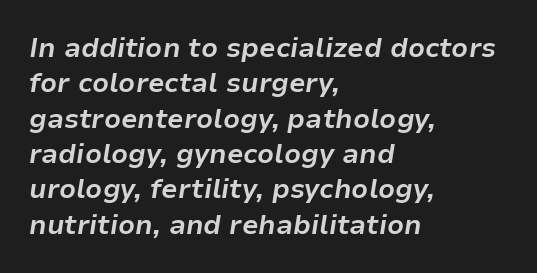
Q: Is the text bold? A: Yes.
Q: Is the text italic (slanted)? A: Yes, it leans right by about 9 degrees.
Q: Is the text underlined? A: No.
Q: How is the paragraph aligned? A: Left-aligned.
Q: Is the spacing between letters normal or unusually wide? A: Normal.
Q: Is the spacing between lines tight, normal or loose? A: Normal.
